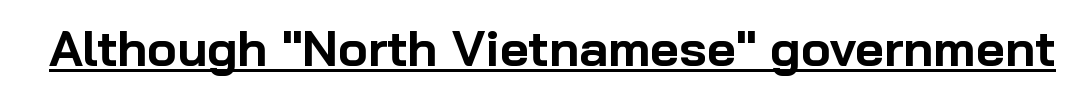
{"serif": "no", "italic": "no", "bold": "yes", "weight": "bold", "width": "normal", "stroke_contrast": "low", "x_height": "medium", "monospaced": "no", "underline": "yes", "letter_spacing": "normal", "letter_spacing_em": 0.0, "glyph_px": 50}
